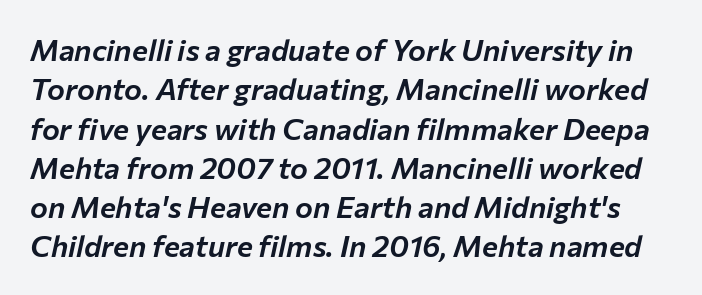
Q: Is the text italic (slanted)? A: Yes, it leans right by about 12 degrees.
Q: Is the text underlined? A: No.
Q: Is the spacing between letters normal or unusually wide? A: Normal.
Q: Is the spacing between lines tight, normal or loose? A: Normal.
Q: Width (condensed, normal, or wide)? A: Normal.
Q: Stroke contrast? A: Low.
Q: x-height? A: Medium.
Q: Monospaced? A: No.
